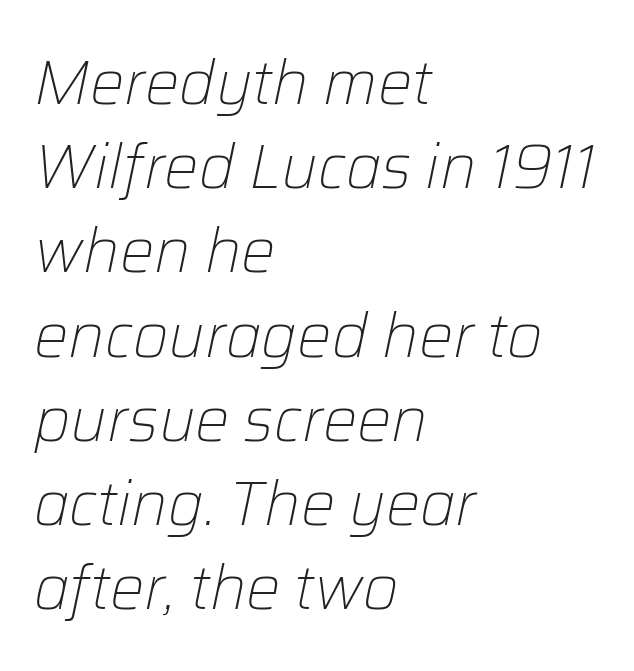
Q: Is the text bold? A: No.
Q: Is the text italic (slanted)? A: Yes, it leans right by about 12 degrees.
Q: Is the text underlined? A: No.
Q: How is the paragraph aligned? A: Left-aligned.
Q: Is the spacing between letters normal or unusually wide? A: Normal.
Q: Is the spacing between lines tight, normal or loose? A: Normal.
Q: Width (condensed, normal, or wide)? A: Normal.
Q: Stroke contrast? A: Low.
Q: x-height? A: Medium.
Q: Monospaced? A: No.
